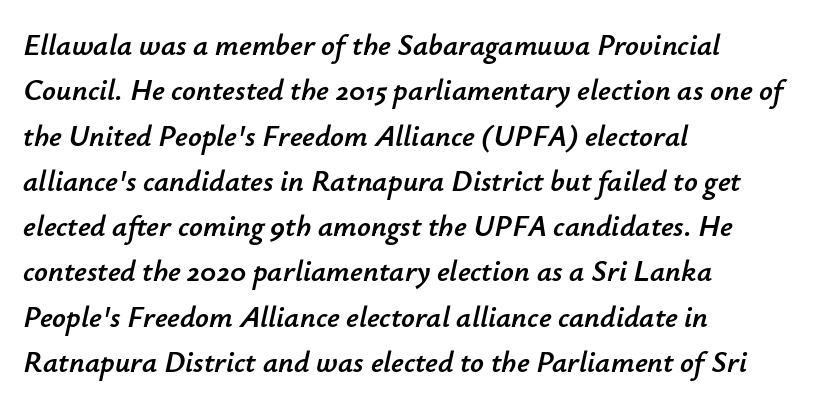
The gap between lines stays unmarked. Standard letterfit; no display-style spreading of the glyphs. Typeset ragged right — the left edge is the straight one. How would I describe the line gaps? Plain and ordinary.
